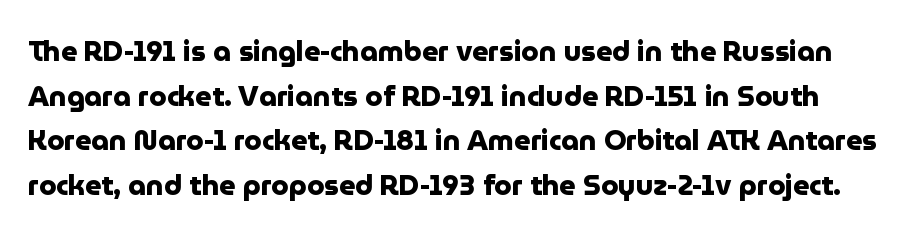
The space beneath each line is pristine and unruled. Serifs: no, the terminals of the letterforms are clean. The space between consecutive lines is moderate. Posture: straight, roman, zero tilt. Character widths vary here, with narrow letters taking less room than wide ones.
